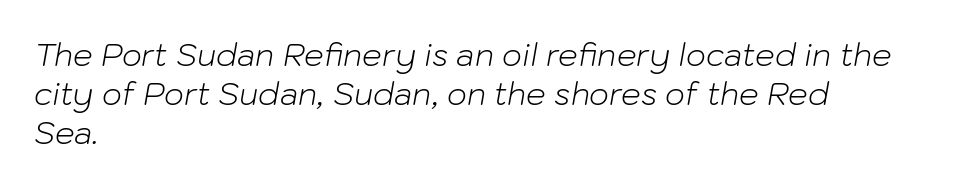
{"italic": "yes", "lean": "right", "slant_degrees": 10, "bold": "no", "weight": "light", "width": "normal", "stroke_contrast": "low", "x_height": "medium", "monospaced": "no", "underline": "no", "align": "left", "line_spacing": "normal", "line_spacing_ratio": 1.26, "letter_spacing": "normal", "letter_spacing_em": 0.0, "glyph_px": 31}
